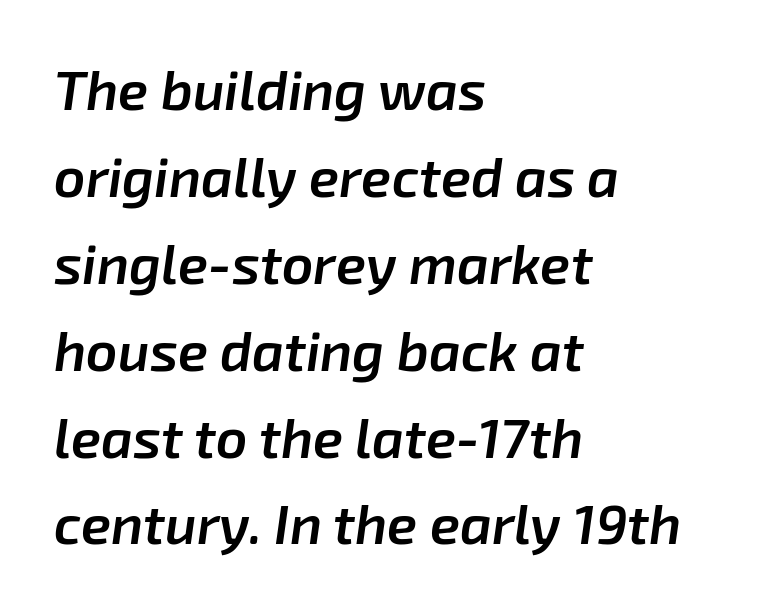
Q: Is the text bold? A: Semi-bold.
Q: Is the text italic (slanted)? A: Yes, it leans right by about 8 degrees.
Q: Is the text underlined? A: No.
Q: How is the paragraph aligned? A: Left-aligned.
Q: Is the spacing between letters normal or unusually wide? A: Normal.
Q: Is the spacing between lines tight, normal or loose? A: Normal.
Q: Width (condensed, normal, or wide)? A: Normal.
Q: Stroke contrast? A: Low.
Q: x-height? A: Medium.
Q: Monospaced? A: No.
